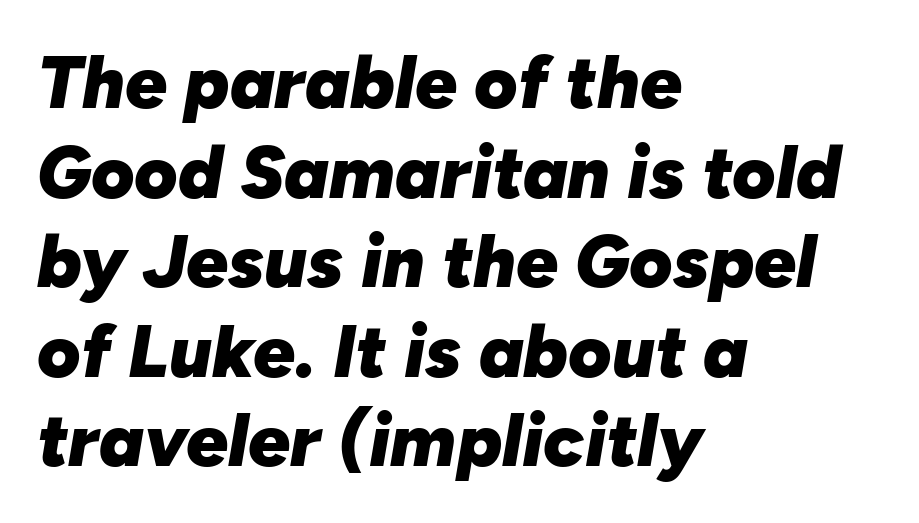
{"italic": "yes", "lean": "right", "slant_degrees": 10, "bold": "yes", "weight": "heavy", "width": "normal", "stroke_contrast": "low", "x_height": "medium", "monospaced": "no", "underline": "no", "align": "left", "line_spacing_ratio": 1.21, "letter_spacing": "normal", "letter_spacing_em": 0.0, "glyph_px": 74}
